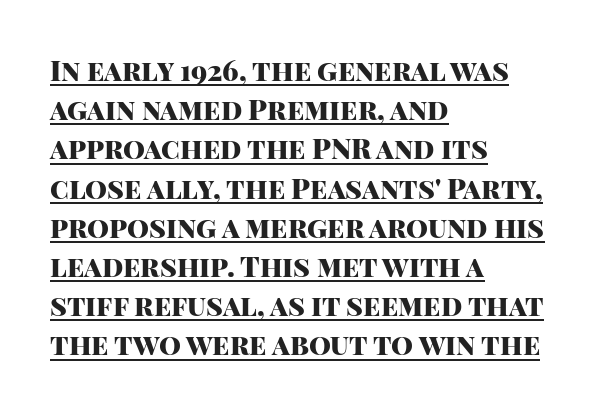
Does a line run under the words? Yes, clearly. One-word summary of the alignment: left. The letters stand straight up with perfectly vertical stems. These words are printed bold, with thick strokes throughout. The face used here is proportionally spaced, like ordinary book or web type. A typesetter would call this zero additional tracking.
